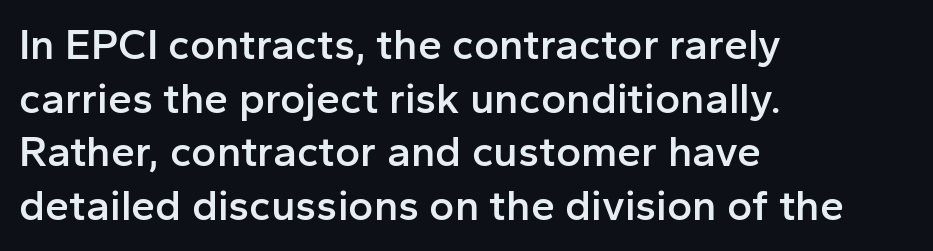
{"serif": "no", "italic": "no", "bold": "semi", "weight": "semibold", "width": "normal", "stroke_contrast": "low", "x_height": "medium", "monospaced": "no", "underline": "no", "align": "left", "line_spacing": "normal", "line_spacing_ratio": 1.25, "letter_spacing": "normal", "letter_spacing_em": 0.0, "glyph_px": 43}
